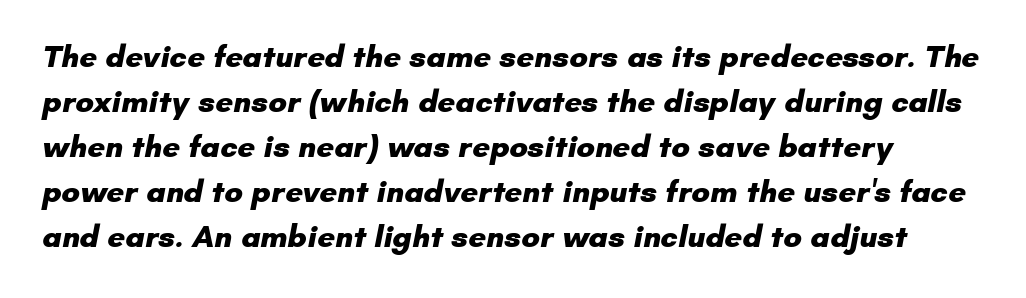
{"serif": "no", "bold": "yes", "weight": "heavy", "width": "normal", "stroke_contrast": "low", "x_height": "small", "monospaced": "no", "underline": "no", "line_spacing": "normal", "line_spacing_ratio": 1.45, "letter_spacing": "normal", "letter_spacing_em": 0.0, "glyph_px": 31}
